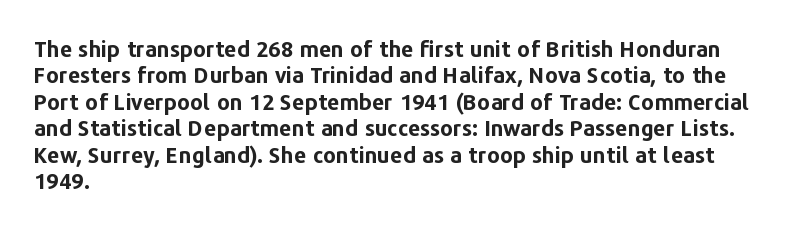
Q: Is the text bold? A: Yes.
Q: Is the text italic (slanted)? A: No, it is upright.
Q: Is the text underlined? A: No.
Q: How is the paragraph aligned? A: Left-aligned.
Q: Is the spacing between letters normal or unusually wide? A: Normal.
